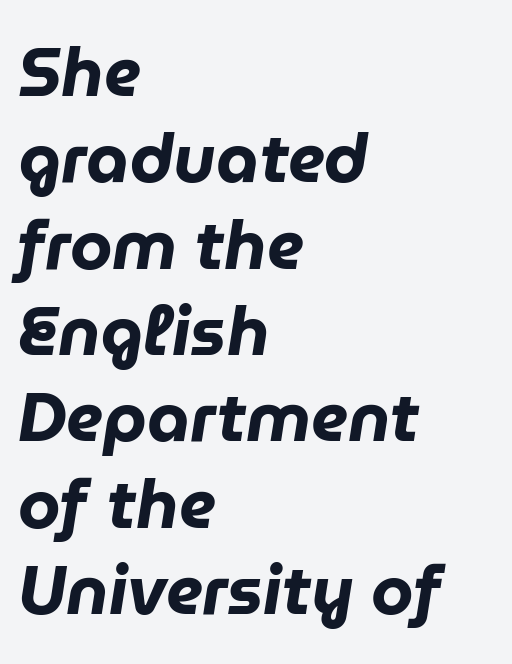
{"italic": "yes", "lean": "right", "slant_degrees": 9, "bold": "yes", "weight": "heavy", "width": "normal", "stroke_contrast": "low", "x_height": "medium", "monospaced": "no", "underline": "no", "align": "left", "line_spacing": "normal", "line_spacing_ratio": 1.27, "letter_spacing": "normal", "letter_spacing_em": 0.0, "glyph_px": 68}
